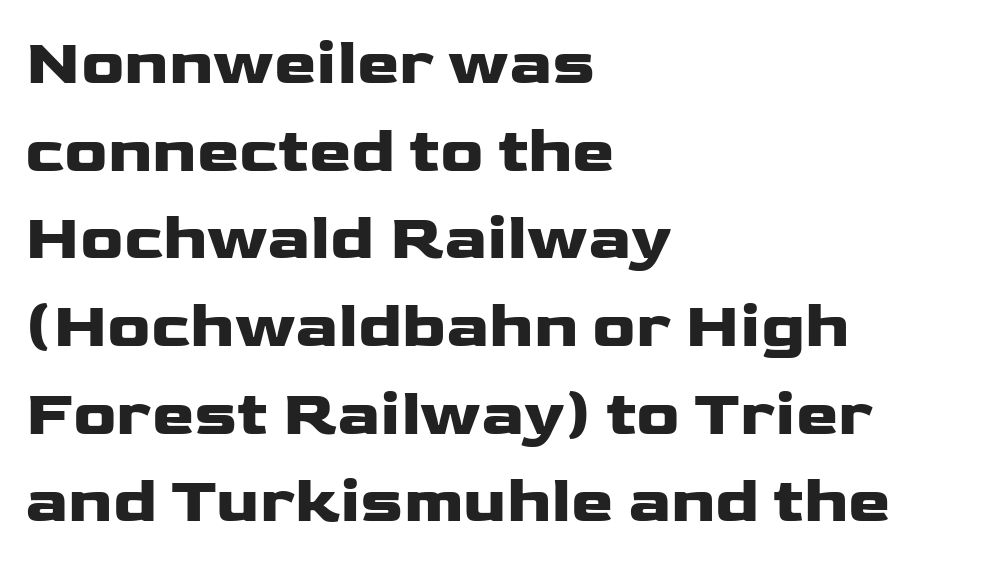
The image shows 64 px heavy, wide sans-serif type, upright; set left-aligned, normal line spacing (1.37x), normal letter spacing, not underlined; low stroke contrast and a medium x-height.
